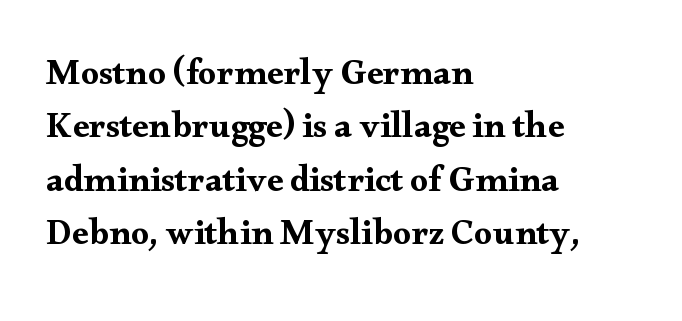
{"serif": "yes", "italic": "no", "width": "wide", "stroke_contrast": "medium", "x_height": "small", "monospaced": "no", "underline": "no", "align": "left", "line_spacing": "normal", "line_spacing_ratio": 1.48, "letter_spacing": "normal", "letter_spacing_em": 0.0, "glyph_px": 36}
